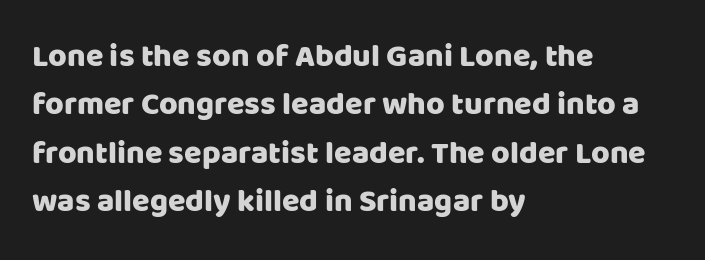
The image shows 32 px sans-serif type, upright; set left-aligned, normal line spacing (1.51x), normal letter spacing, not underlined; low stroke contrast and a large x-height.
